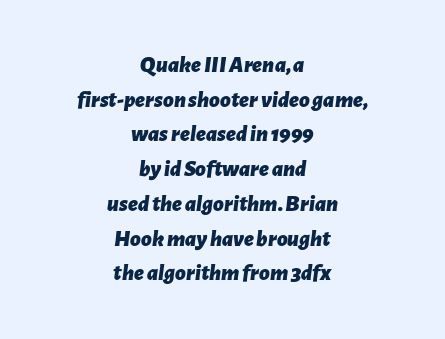
Q: Is the text bold? A: Yes.
Q: Is the text italic (slanted)? A: Yes, it leans right by about 7 degrees.
Q: Is the text underlined? A: No.
Q: How is the paragraph aligned? A: Centered.
Q: Is the spacing between letters normal or unusually wide? A: Normal.
Q: Is the spacing between lines tight, normal or loose? A: Normal.
